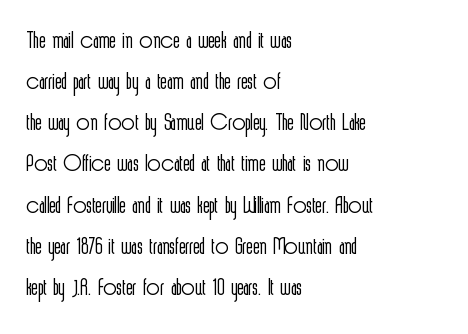
Q: Is the text bold? A: No.
Q: Is the text italic (slanted)? A: No, it is upright.
Q: Is the typeface a serif or a sans-serif typeface? A: Sans-serif.
Q: Is the text underlined? A: No.
Q: How is the paragraph aligned? A: Left-aligned.
Q: Is the spacing between letters normal or unusually wide? A: Normal.
Q: Width (condensed, normal, or wide)? A: Condensed.
Q: x-height? A: Medium.
Q: Monospaced? A: No.
